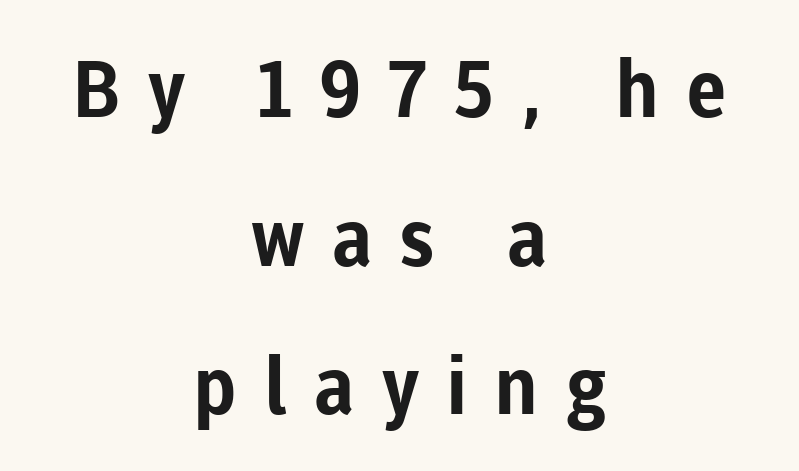
The image shows 79 px bold sans-serif type, upright; set centered, line spacing 1.88x, unusually wide letter spacing (+0.34 em), not underlined; low stroke contrast and a medium x-height.
